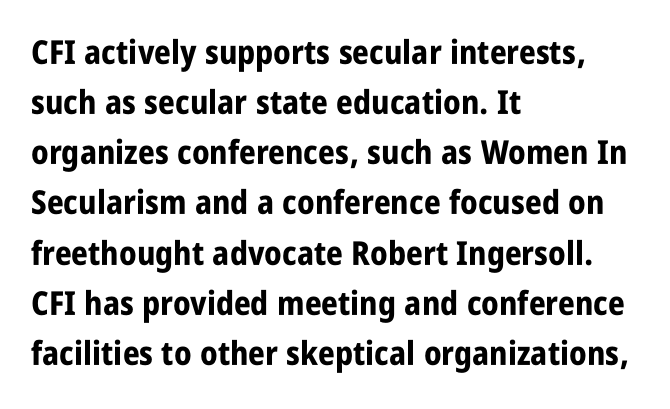
The image shows 33 px bold, condensed sans-serif type, upright; set left-aligned, normal line spacing (1.52x), normal letter spacing, not underlined; low stroke contrast and a large x-height.
